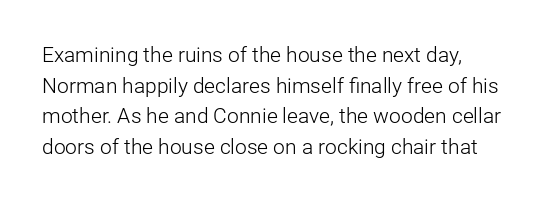
The image shows 21 px text type, upright; set left-aligned, normal line spacing (1.46x), normal letter spacing, not underlined.
